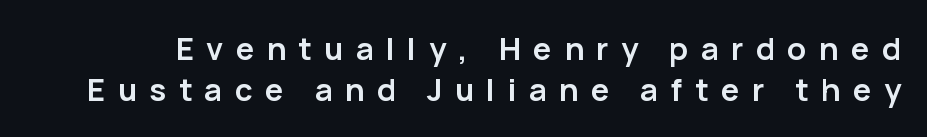
Q: Is the text bold? A: Yes.
Q: Is the text italic (slanted)? A: No, it is upright.
Q: Is the typeface a serif or a sans-serif typeface? A: Sans-serif.
Q: Is the text underlined? A: No.
Q: Is the spacing between letters normal or unusually wide? A: Unusually wide.
Q: Is the spacing between lines tight, normal or loose? A: Normal.
Q: Width (condensed, normal, or wide)? A: Normal.
Q: Stroke contrast? A: Low.
Q: x-height? A: Medium.
Q: Monospaced? A: No.
